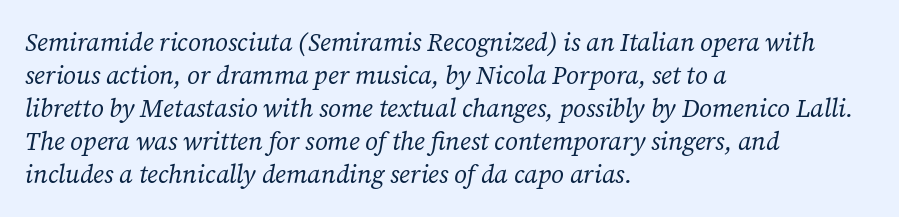
Q: Is the text bold? A: No.
Q: Is the text italic (slanted)? A: Yes, it leans right by about 12 degrees.
Q: Is the text underlined? A: No.
Q: How is the paragraph aligned? A: Left-aligned.
Q: Is the spacing between letters normal or unusually wide? A: Normal.
Q: Is the spacing between lines tight, normal or loose? A: Normal.
